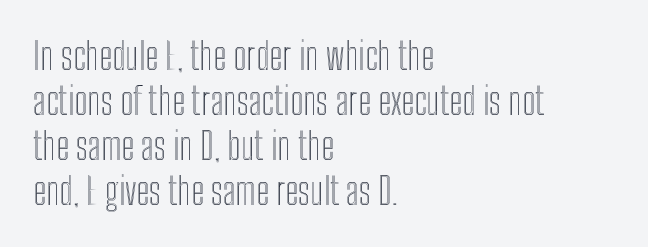
A typesetter would call this proportional, since set widths differ per character. Layout note: lines flush left. The letterforms sit shoulder to shoulder at normal distance. The font's upright variant was chosen for this text. Beneath every word, the page is bare.
